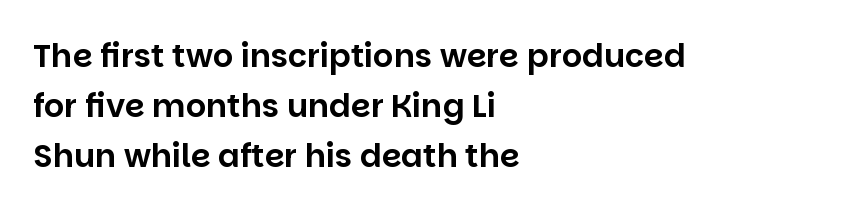
{"serif": "no", "italic": "no", "width": "normal", "stroke_contrast": "low", "x_height": "large", "monospaced": "no", "underline": "no", "align": "left", "line_spacing": "normal", "line_spacing_ratio": 1.57, "letter_spacing": "normal", "letter_spacing_em": 0.0, "glyph_px": 32}
